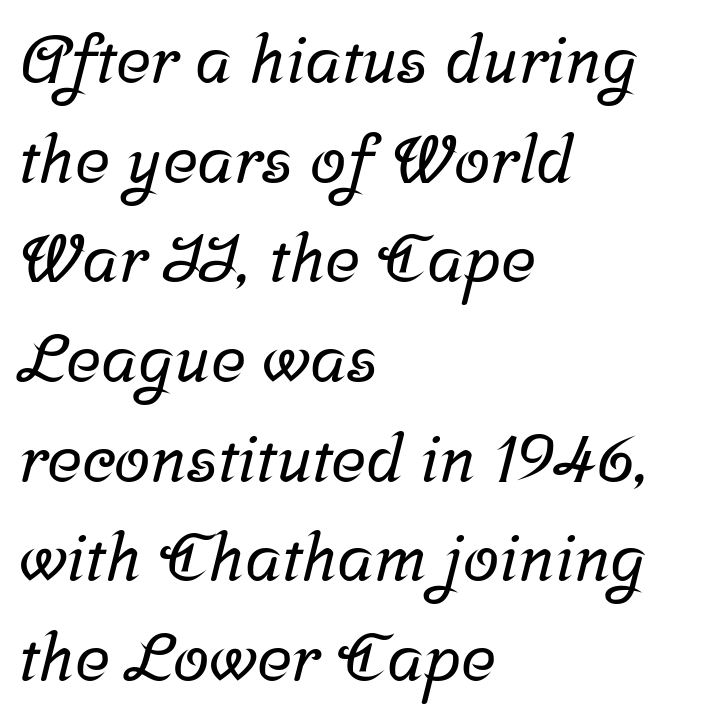
The string is rendered with underlining switched off. Interline gaps are of average width in this sample. Alignment: flush left. Spacing verdict: proportional, widths tailored to each character.
